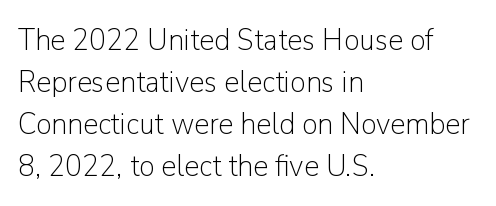
Q: Is the text bold? A: No.
Q: Is the text italic (slanted)? A: No, it is upright.
Q: Is the typeface a serif or a sans-serif typeface? A: Sans-serif.
Q: Is the text underlined? A: No.
Q: How is the paragraph aligned? A: Left-aligned.
Q: Is the spacing between letters normal or unusually wide? A: Normal.
Q: Is the spacing between lines tight, normal or loose? A: Normal.
Q: Width (condensed, normal, or wide)? A: Normal.
Q: Stroke contrast? A: Low.
Q: x-height? A: Medium.
Q: Monospaced? A: No.
